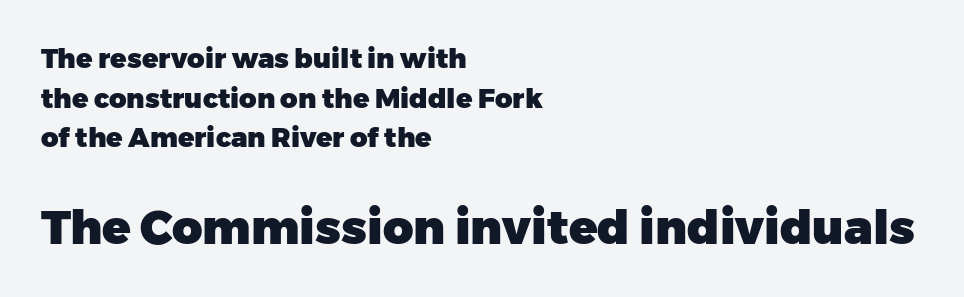
The image shows 47 px heavy sans-serif type, upright; set left-aligned, normal line spacing (1.47x), normal letter spacing, not underlined; the second (bottom) block is 1.74x larger; low stroke contrast and a medium x-height.
